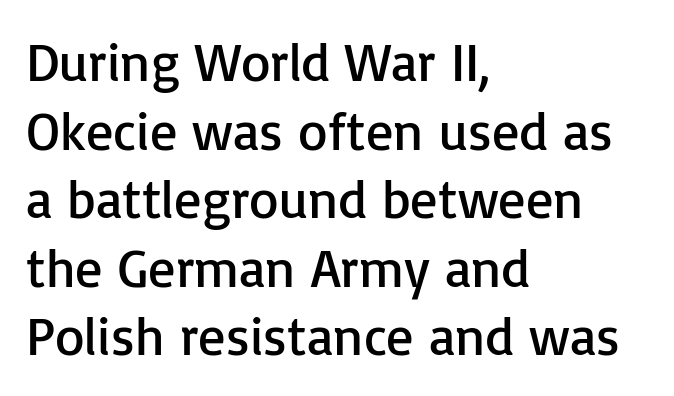
The image shows 54 px regular-weight sans-serif type, upright; set left-aligned, normal line spacing (1.27x), normal letter spacing, not underlined; low stroke contrast and a medium x-height.
